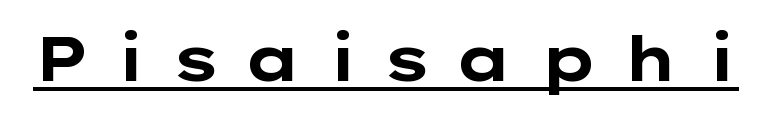
Honestly, the underline is the first thing you notice here. Ordinary non-slanted type is in use. Note the varied advance widths — an 'i' is clearly narrower than an 'm'. The font family rendered here belongs to the sans-serif group.
